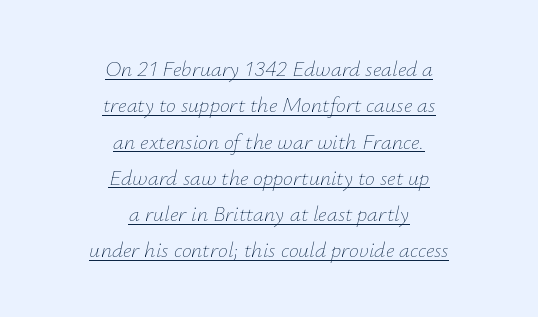
{"italic": "yes", "lean": "right", "slant_degrees": 12, "bold": "no", "underline": "yes", "align": "center", "line_spacing": "normal", "line_spacing_ratio": 1.65, "letter_spacing": "normal", "letter_spacing_em": 0.0, "glyph_px": 22}
